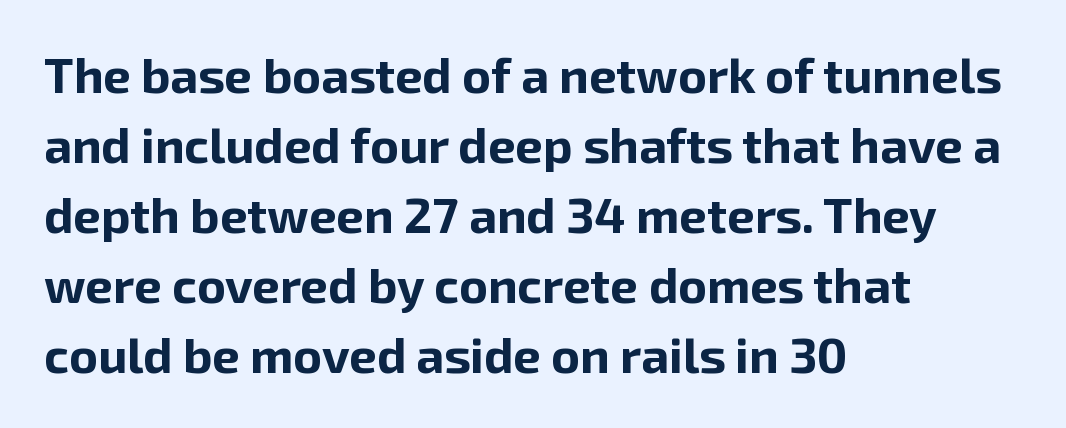
The image shows 49 px bold sans-serif type, upright; set left-aligned, normal line spacing (1.43x), normal letter spacing, not underlined; low stroke contrast and a medium x-height.
